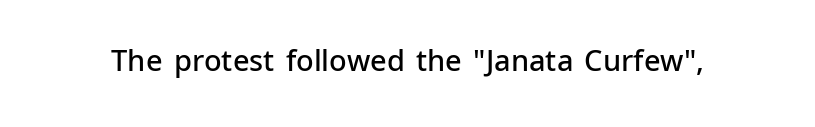
Q: Is the text bold? A: Semi-bold.
Q: Is the text italic (slanted)? A: No, it is upright.
Q: Is the typeface a serif or a sans-serif typeface? A: Sans-serif.
Q: Is the text underlined? A: No.
Q: Is the spacing between letters normal or unusually wide? A: Normal.
Q: Width (condensed, normal, or wide)? A: Normal.
Q: Stroke contrast? A: Low.
Q: x-height? A: Medium.
Q: Monospaced? A: No.
